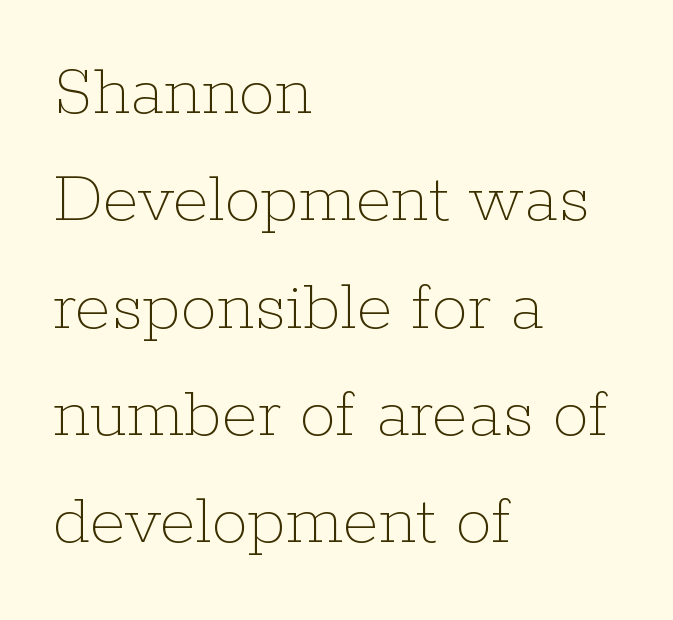
Q: Is the text bold? A: No.
Q: Is the text italic (slanted)? A: No, it is upright.
Q: Is the text underlined? A: No.
Q: How is the paragraph aligned? A: Left-aligned.
Q: Is the spacing between letters normal or unusually wide? A: Normal.
Q: Is the spacing between lines tight, normal or loose? A: Normal.
Q: Width (condensed, normal, or wide)? A: Normal.
Q: Stroke contrast? A: Low.
Q: x-height? A: Medium.
Q: Monospaced? A: No.
